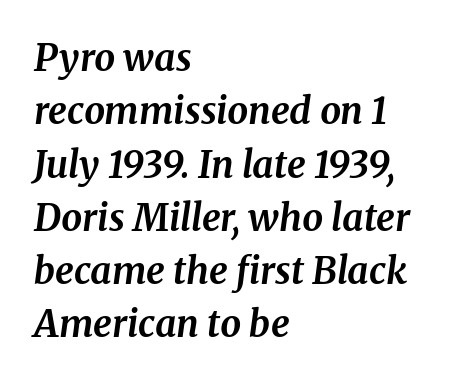
The face used here is seriffed, in the tradition of book romans. Type without underlining. Pretty heavy lettering here — definitely bold. Horizontally, the lines are justified to the leading edge only. The rendering uses natural spacing where letterforms have individual widths. The space between consecutive lines is moderate.
